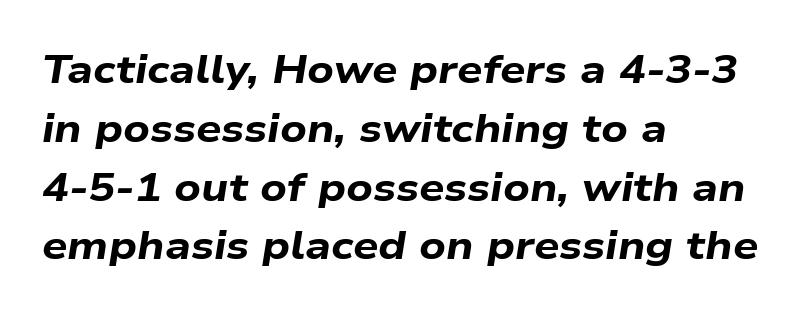
Q: Is the text bold? A: Yes.
Q: Is the text italic (slanted)? A: Yes, it leans right by about 9 degrees.
Q: Is the text underlined? A: No.
Q: How is the paragraph aligned? A: Left-aligned.
Q: Is the spacing between letters normal or unusually wide? A: Normal.
Q: Is the spacing between lines tight, normal or loose? A: Normal.
Q: Width (condensed, normal, or wide)? A: Wide.
Q: Stroke contrast? A: Low.
Q: x-height? A: Medium.
Q: Monospaced? A: No.
